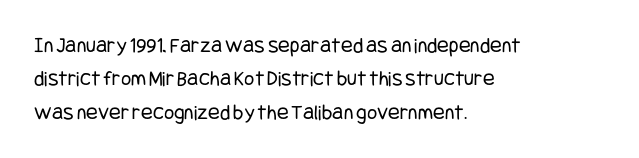
Q: Is the text bold? A: No.
Q: Is the text italic (slanted)? A: No, it is upright.
Q: Is the text underlined? A: No.
Q: How is the paragraph aligned? A: Left-aligned.
Q: Is the spacing between letters normal or unusually wide? A: Normal.
Q: Is the spacing between lines tight, normal or loose? A: Normal.
